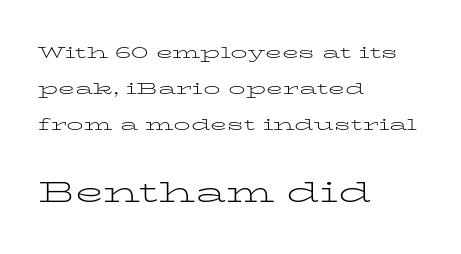
Spacing verdict: proportional, widths tailored to each character. You get the small type first, then a jump to larger type. The typeface has the unassuming heft of standard copy or less. Letters rest on an invisible, unmarked baseline. Typeset ragged right — the left edge is the straight one.
